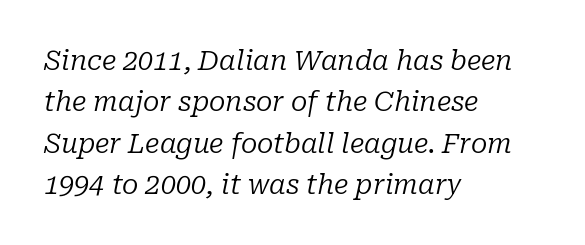
{"italic": "yes", "lean": "right", "slant_degrees": 10, "bold": "no", "underline": "no", "align": "left", "line_spacing": "normal", "line_spacing_ratio": 1.53, "letter_spacing": "normal", "letter_spacing_em": 0.0, "glyph_px": 27}
